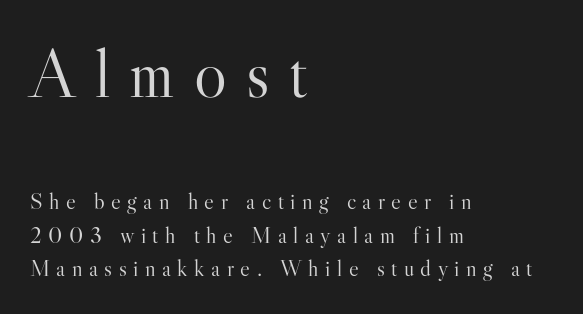
{"serif": "yes", "italic": "no", "bold": "no", "weight": "light", "width": "normal", "stroke_contrast": "high", "x_height": "small", "monospaced": "no", "underline": "no", "align": "left", "line_spacing": "normal", "line_spacing_ratio": 1.46, "letter_spacing": "wide", "letter_spacing_em": 0.28, "larger_block": "first", "size_ratio": 3.0, "glyph_px": 69}
